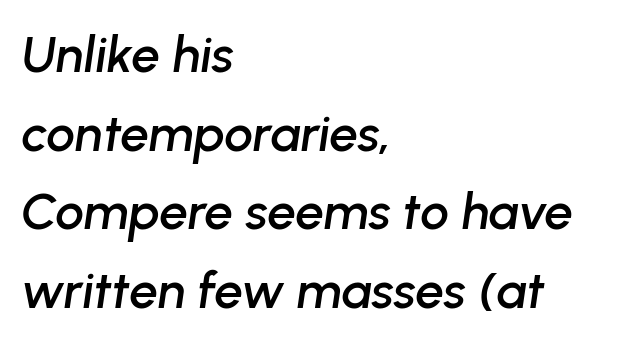
{"italic": "yes", "lean": "right", "slant_degrees": 8, "width": "normal", "stroke_contrast": "low", "x_height": "medium", "monospaced": "no", "underline": "no", "align": "left", "line_spacing": "normal", "line_spacing_ratio": 1.54, "letter_spacing": "normal", "letter_spacing_em": 0.0, "glyph_px": 51}
